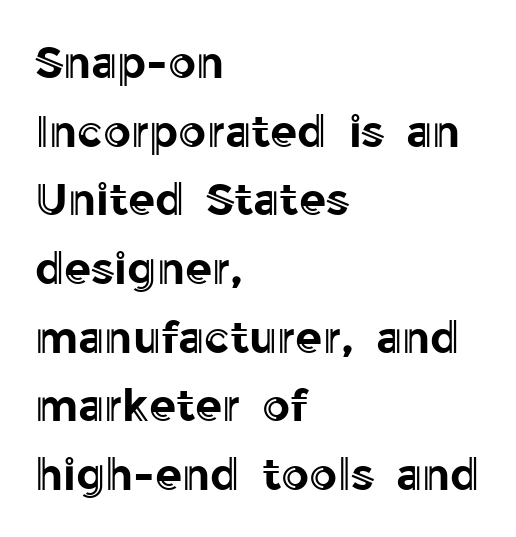
{"italic": "no", "width": "normal", "x_height": "medium", "monospaced": "no", "underline": "no", "align": "left", "line_spacing": "normal", "line_spacing_ratio": 1.56, "letter_spacing": "normal", "letter_spacing_em": 0.0, "glyph_px": 44}
